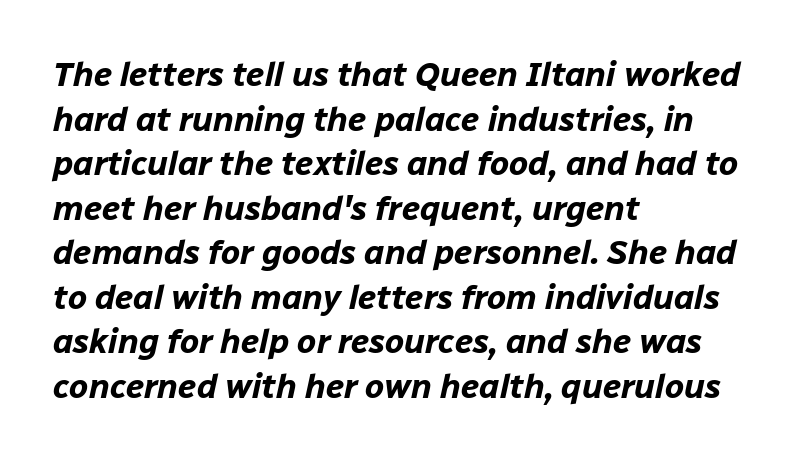
These lines carry a lot of weight — the face is fully bold. The letters advance in unequal steps, a hallmark of proportional type. There's an unmistakable incline to the writing here. The paragraph shown leans on its left margin. Type without underlining.
